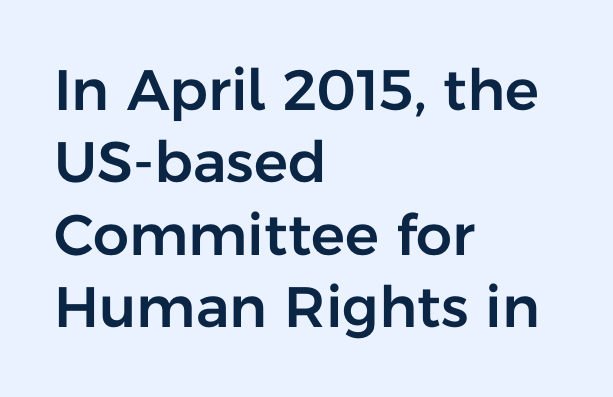
The image shows 57 px sans-serif type, upright; set left-aligned, normal line spacing (1.27x), normal letter spacing, not underlined; low stroke contrast and a medium x-height.
